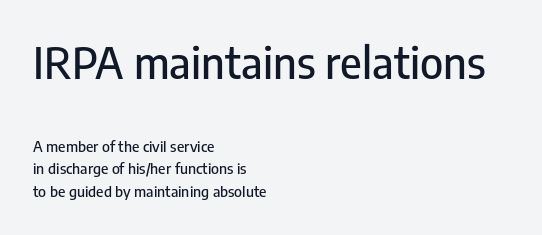
The first block has been scaled up relative to the second. Notice how the stems are strictly vertical — no italics here. A typesetter would call this proportional, since set widths differ per character. Descenders are the only things crossing below the line. These lines are set flush left with a ragged right edge.
